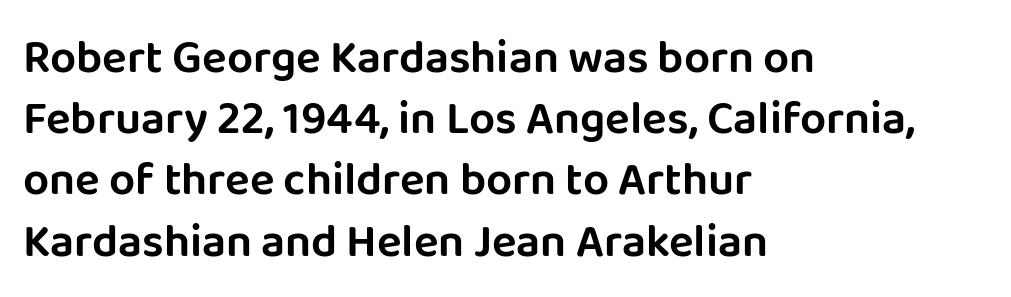
{"serif": "no", "italic": "no", "width": "normal", "stroke_contrast": "low", "x_height": "large", "monospaced": "no", "underline": "no", "align": "left", "line_spacing": "normal", "line_spacing_ratio": 1.33, "letter_spacing": "normal", "letter_spacing_em": 0.0, "glyph_px": 46}
